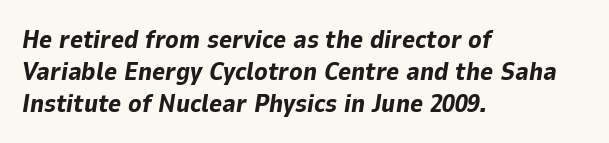
{"italic": "yes", "lean": "right", "slant_degrees": 9, "bold": "yes", "underline": "no", "align": "left", "line_spacing": "normal", "line_spacing_ratio": 1.28, "letter_spacing": "normal", "letter_spacing_em": 0.0, "glyph_px": 25}
